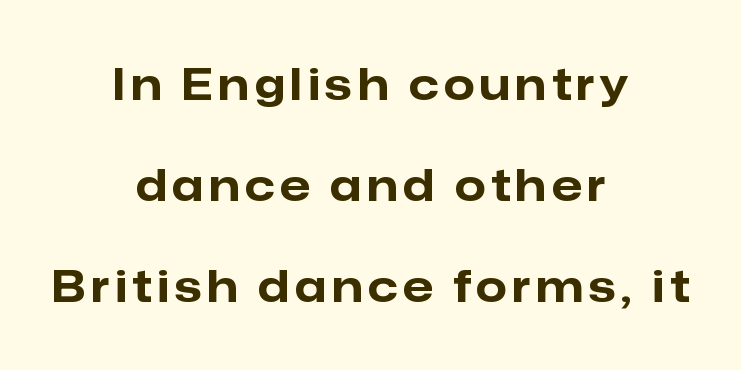
The lines are quadded center. Each letter keeps its own natural width here, so spacing adapts to shape. Does the type have serifs? No, each stem ends abruptly. The typography opts for an upright posture over an oblique one.
